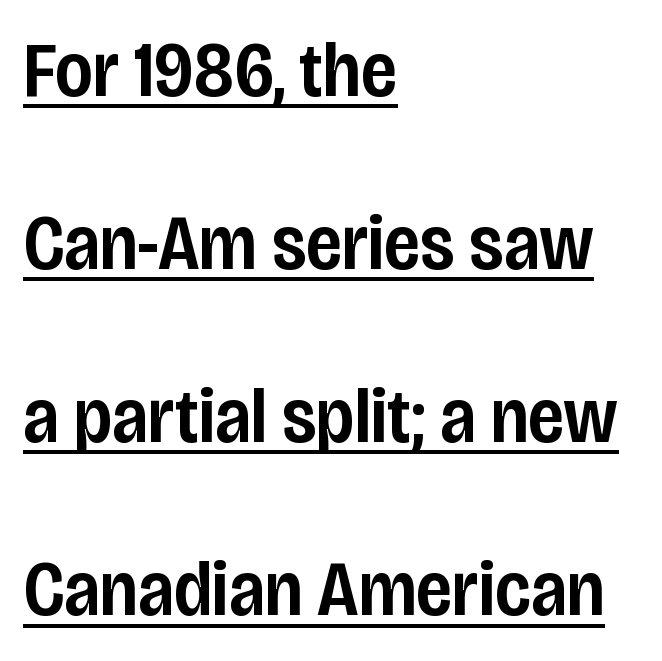
{"serif": "no", "italic": "no", "bold": "semi", "weight": "semibold", "width": "condensed", "stroke_contrast": "low", "x_height": "large", "monospaced": "no", "underline": "yes", "align": "left", "line_spacing": "loose", "line_spacing_ratio": 2.22, "letter_spacing": "normal", "letter_spacing_em": 0.0, "glyph_px": 78}
